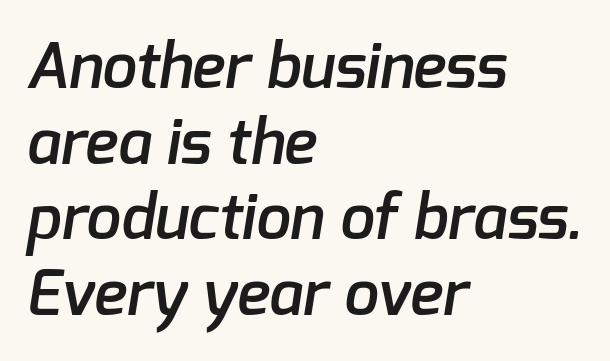
Q: Is the text bold? A: Semi-bold.
Q: Is the typeface a serif or a sans-serif typeface? A: Sans-serif.
Q: Is the text underlined? A: No.
Q: How is the paragraph aligned? A: Left-aligned.
Q: Is the spacing between letters normal or unusually wide? A: Normal.
Q: Width (condensed, normal, or wide)? A: Normal.
Q: Stroke contrast? A: Low.
Q: x-height? A: Medium.
Q: Monospaced? A: No.
